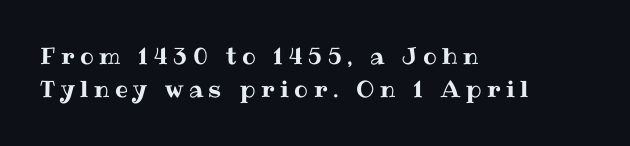
Q: Is the text italic (slanted)? A: No, it is upright.
Q: Is the text underlined? A: No.
Q: How is the paragraph aligned? A: Left-aligned.
Q: Is the spacing between letters normal or unusually wide? A: Unusually wide.
Q: Is the spacing between lines tight, normal or loose? A: Normal.
